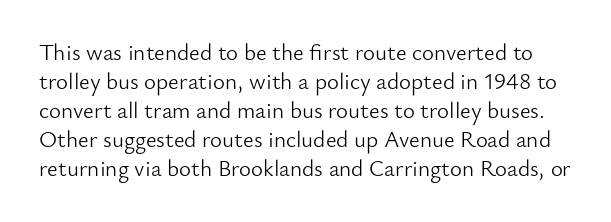
{"italic": "no", "bold": "no", "underline": "no", "line_spacing": "normal", "line_spacing_ratio": 1.26, "letter_spacing": "normal", "letter_spacing_em": 0.0, "glyph_px": 23}
